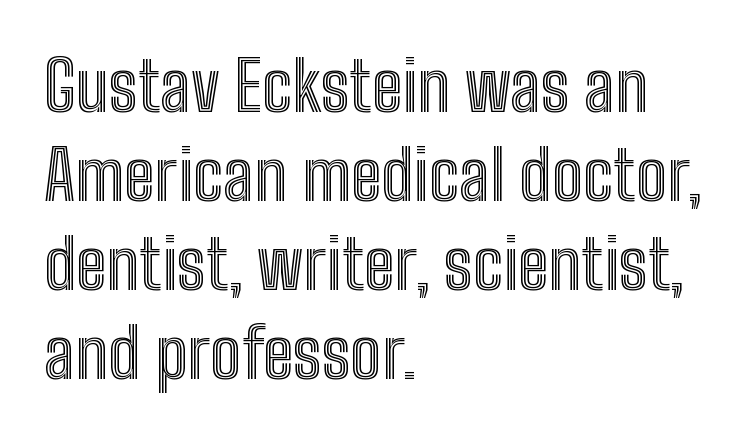
The image shows 69 px condensed type, upright; set left-aligned, normal line spacing (1.29x), normal letter spacing, not underlined; a medium x-height.
